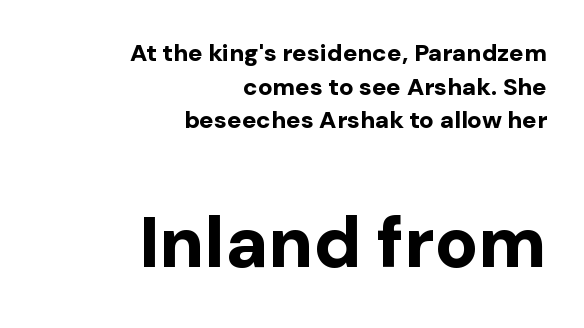
The image shows 72 px bold sans-serif type, upright; set right-aligned, normal line spacing (1.4x), normal letter spacing, not underlined; the second (bottom) block is 3.0x larger; low stroke contrast and a medium x-height.
